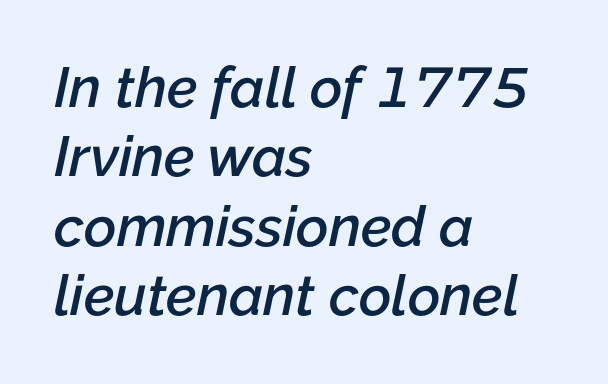
The image shows 56 px semibold type, italic (leaning right); set left-aligned, line spacing 1.24x, normal letter spacing, not underlined; low stroke contrast and a medium x-height.
